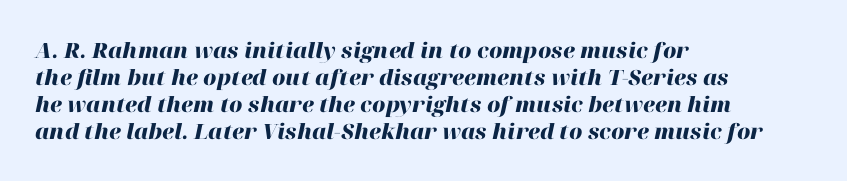
{"italic": "yes", "lean": "right", "slant_degrees": 12, "bold": "yes", "underline": "no", "align": "left", "line_spacing": "normal", "line_spacing_ratio": 1.28, "letter_spacing": "normal", "letter_spacing_em": 0.0, "glyph_px": 21}
